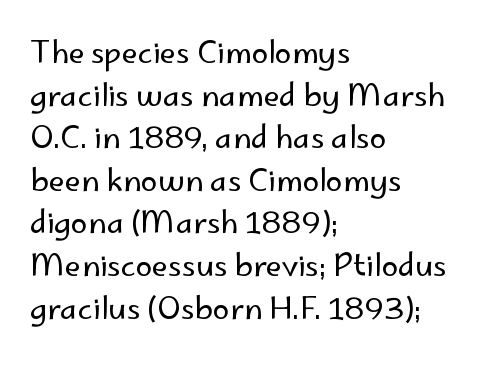
Q: Is the text bold? A: No.
Q: Is the text italic (slanted)? A: No, it is upright.
Q: Is the typeface a serif or a sans-serif typeface? A: Sans-serif.
Q: Is the text underlined? A: No.
Q: How is the paragraph aligned? A: Left-aligned.
Q: Is the spacing between letters normal or unusually wide? A: Normal.
Q: Is the spacing between lines tight, normal or loose? A: Normal.
Q: Width (condensed, normal, or wide)? A: Normal.
Q: Stroke contrast? A: Low.
Q: x-height? A: Small.
Q: Monospaced? A: No.
